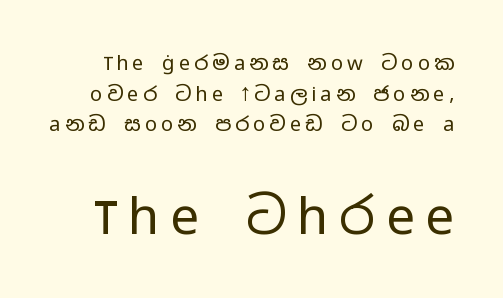
The image shows 51 px regular-weight, wide sans-serif type, upright; set normal line spacing (1.53x), unusually wide letter spacing (+0.21 em), not underlined; the second (bottom) block is 2.55x larger; low stroke contrast and a medium x-height.
